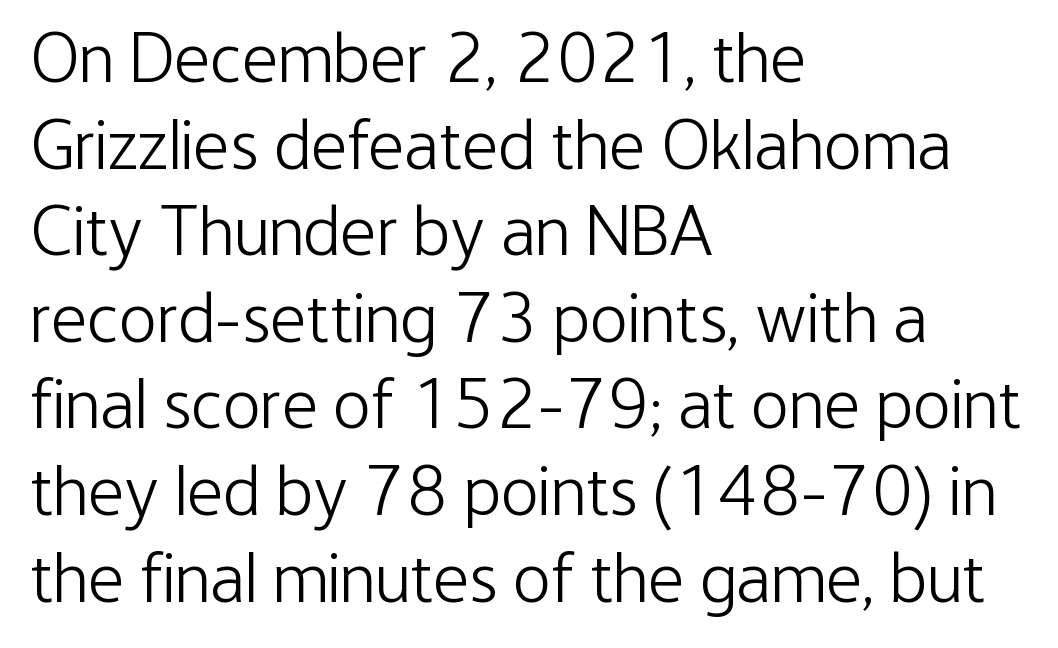
{"serif": "no", "italic": "no", "bold": "no", "weight": "light", "width": "condensed", "stroke_contrast": "low", "x_height": "medium", "monospaced": "no", "underline": "no", "align": "left", "line_spacing_ratio": 1.22, "letter_spacing": "normal", "letter_spacing_em": 0.0, "glyph_px": 71}
